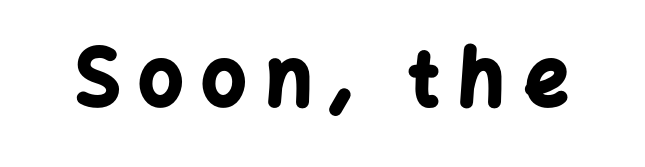
Q: Is the text bold? A: Yes.
Q: Is the text italic (slanted)? A: No, it is upright.
Q: Is the typeface a serif or a sans-serif typeface? A: Sans-serif.
Q: Is the text underlined? A: No.
Q: Is the spacing between letters normal or unusually wide? A: Unusually wide.
Q: Width (condensed, normal, or wide)? A: Normal.
Q: Stroke contrast? A: Low.
Q: x-height? A: Medium.
Q: Monospaced? A: No.
